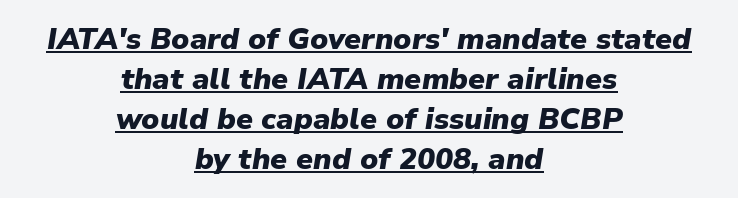
Q: Is the text bold? A: Yes.
Q: Is the text italic (slanted)? A: Yes, it leans right by about 9 degrees.
Q: Is the text underlined? A: Yes.
Q: How is the paragraph aligned? A: Centered.
Q: Is the spacing between letters normal or unusually wide? A: Normal.
Q: Is the spacing between lines tight, normal or loose? A: Normal.
Q: Width (condensed, normal, or wide)? A: Normal.
Q: Stroke contrast? A: Low.
Q: x-height? A: Medium.
Q: Monospaced? A: No.
